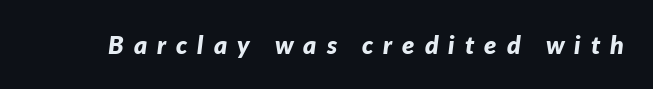
{"italic": "yes", "lean": "right", "slant_degrees": 7, "bold": "yes", "underline": "no", "letter_spacing": "wide", "letter_spacing_em": 0.4, "glyph_px": 25}
